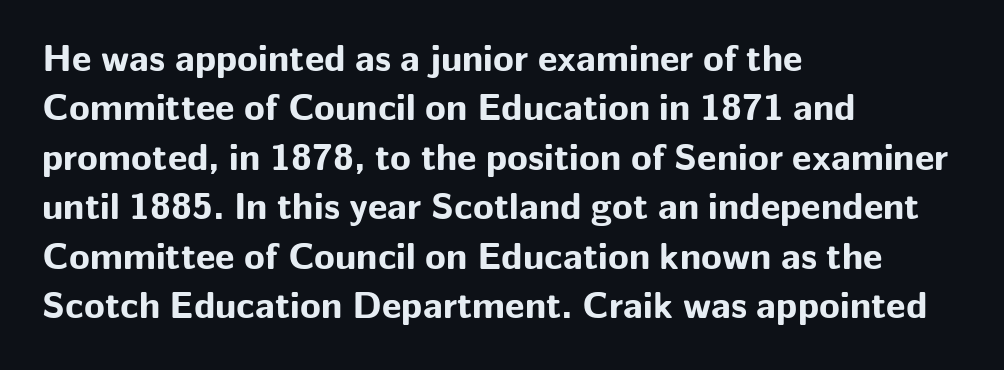
Here the glyphs are tracked normally, forming tight word shapes. What weight is shown? A full bold with thick strokes. Does the leading feel generous? No, just average. The compositor pushed each line to the left boundary.
